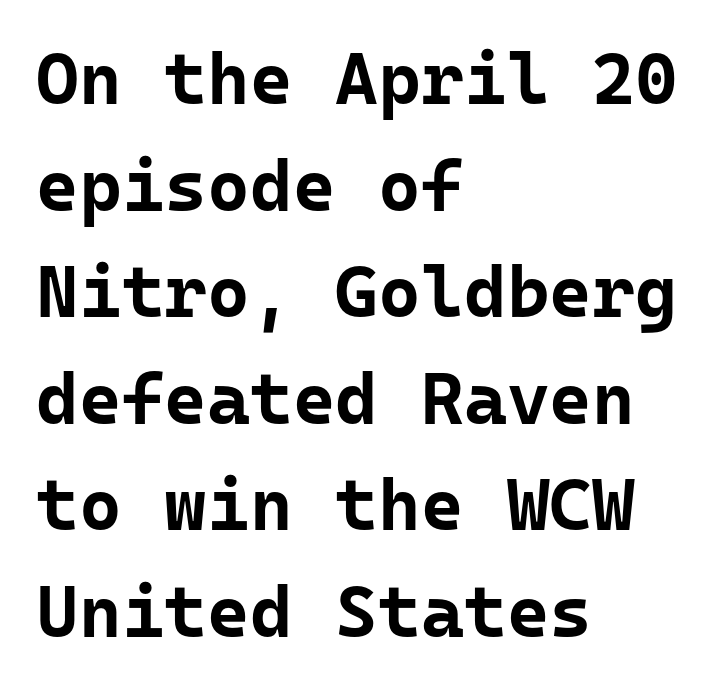
Interline gaps are of average width in this sample. Look at the tracking — it's just the regular setting, nothing added. The font family rendered here belongs to the sans-serif group. The rendering anchors every line to the left-hand side. The letters march in equal steps, a hallmark of fixed-pitch type.
